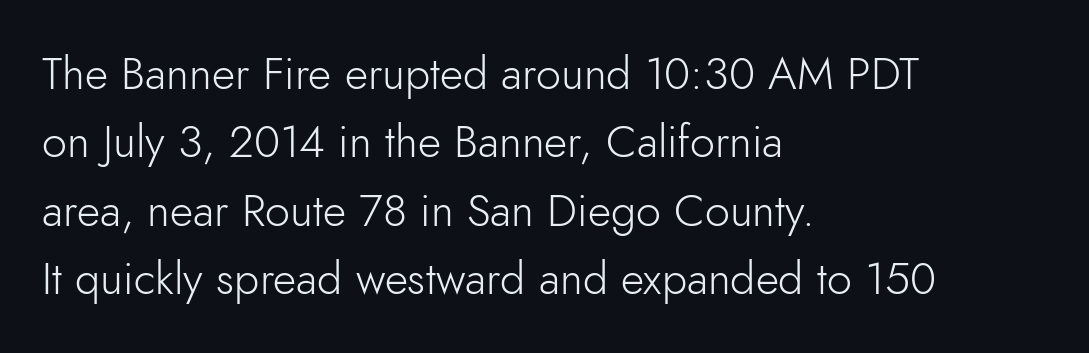
The image shows 45 px light sans-serif type, upright; set left-aligned, normal line spacing (1.52x), normal letter spacing, not underlined; low stroke contrast and a small x-height.
